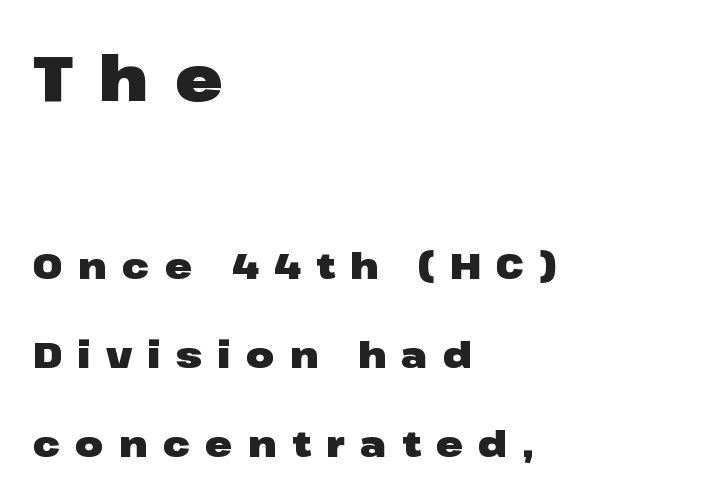
Are there feet on the stems? There aren't — it's a sans. The text block is weighted toward the left margin, trailing off unevenly rightward. The line texture is sparse and dotted thanks to wide tracking. Rule under the text: the space is simply empty. This is roman type, the default non-slanted kind. These lines are rendered in a variable-pitch font.
